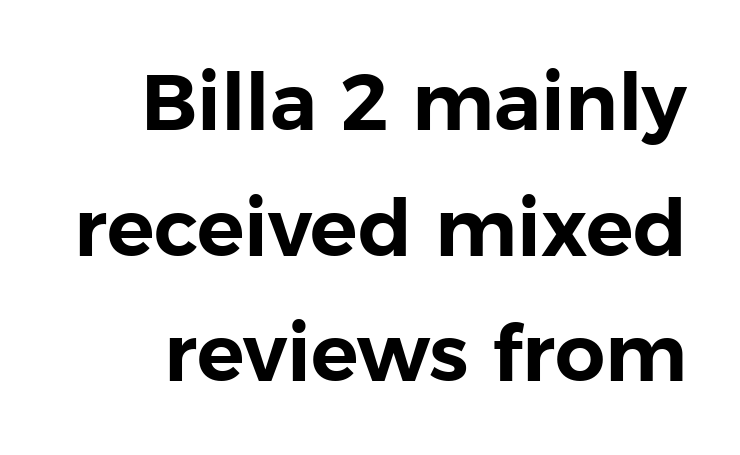
The image shows 79 px sans-serif type, upright; set normal line spacing (1.59x), normal letter spacing, not underlined; low stroke contrast and a medium x-height.
